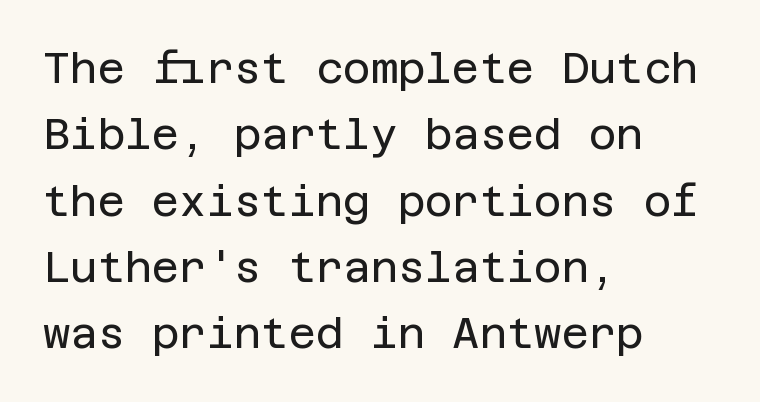
The image shows 42 px regular-weight sans-serif type, upright; set left-aligned, normal line spacing (1.58x), normal letter spacing, not underlined; low stroke contrast and a large x-height.
